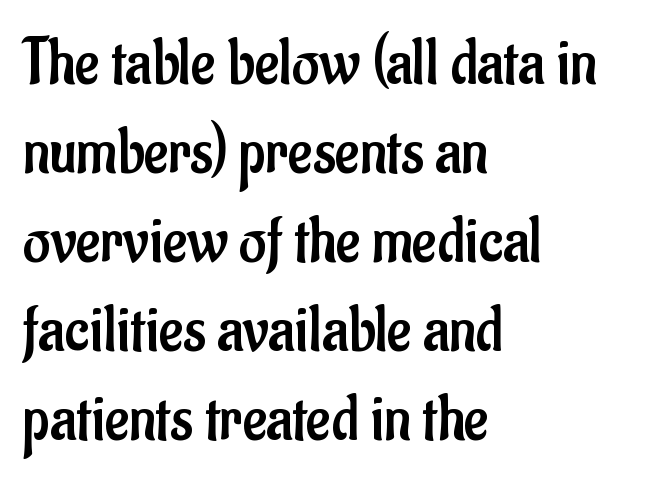
Q: Is the text bold? A: No.
Q: Is the text italic (slanted)? A: No, it is upright.
Q: Is the typeface a serif or a sans-serif typeface? A: Sans-serif.
Q: Is the text underlined? A: No.
Q: How is the paragraph aligned? A: Left-aligned.
Q: Is the spacing between letters normal or unusually wide? A: Normal.
Q: Is the spacing between lines tight, normal or loose? A: Normal.
Q: Width (condensed, normal, or wide)? A: Condensed.
Q: Stroke contrast? A: Low.
Q: x-height? A: Small.
Q: Monospaced? A: No.
